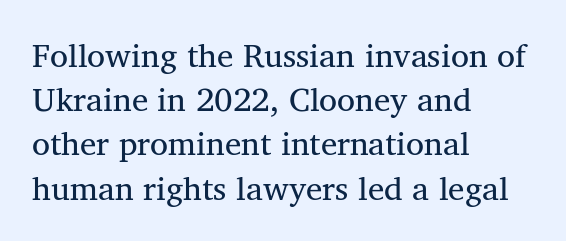
The image shows 33 px regular-weight serif type, upright; set left-aligned, normal line spacing (1.34x), normal letter spacing, not underlined; medium stroke contrast and a medium x-height.
